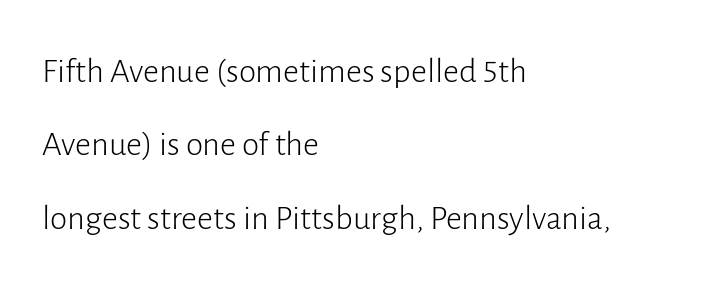
The rendering shows plain stroke endings on the letterforms — a sans-serif design. Each letter keeps its own natural width here, so spacing adapts to shape. No heavy texture on the line: the type isn't bold. Characters follow at the spacing the type designer built in. The rendering anchors every line to the left-hand side. When letters stand straight like this, we call the style roman or upright.
